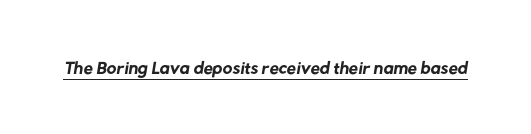
{"bold": "no", "underline": "yes", "letter_spacing": "normal", "letter_spacing_em": 0.0, "glyph_px": 27}
